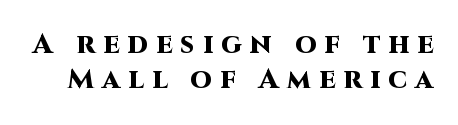
The image shows 28 px heavy sans-serif type, upright; set normal line spacing (1.26x), unusually wide letter spacing (+0.29 em), not underlined; high stroke contrast and a large x-height.
